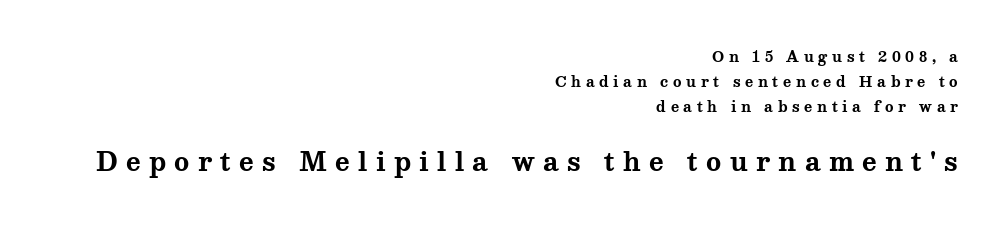
{"italic": "no", "bold": "yes", "underline": "no", "align": "right", "line_spacing_ratio": 1.79, "letter_spacing": "wide", "letter_spacing_em": 0.33, "larger_block": "second", "size_ratio": 1.79, "glyph_px": 25}
